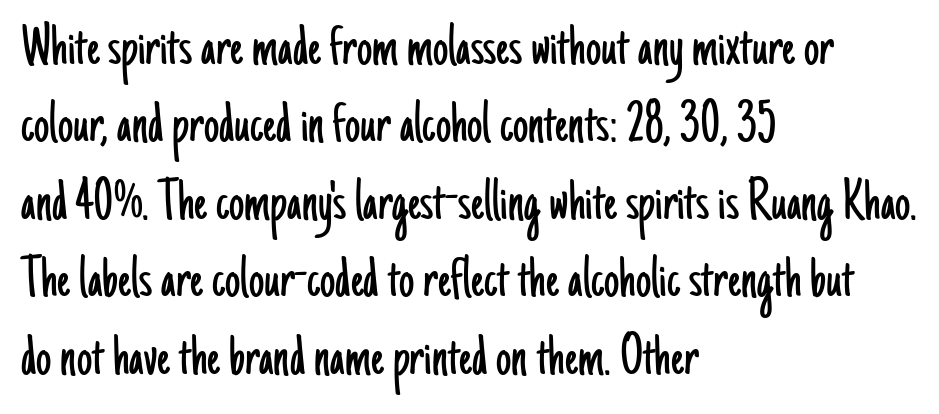
Q: Is the text bold? A: No.
Q: Is the text italic (slanted)? A: No, it is upright.
Q: Is the typeface a serif or a sans-serif typeface? A: Sans-serif.
Q: Is the text underlined? A: No.
Q: How is the paragraph aligned? A: Left-aligned.
Q: Is the spacing between letters normal or unusually wide? A: Normal.
Q: Is the spacing between lines tight, normal or loose? A: Normal.
Q: Width (condensed, normal, or wide)? A: Condensed.
Q: Stroke contrast? A: Low.
Q: x-height? A: Small.
Q: Monospaced? A: No.
